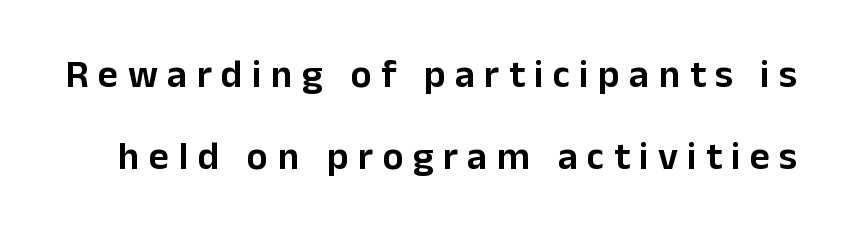
The line-height multiplier appears high, well above default. The letters stand straight up with perfectly vertical stems. The tracking reads as deliberately expanded to a designer's eye. The glyphs are unaccompanied by any horizontal stroke below them. Note the varied advance widths — an 'i' is clearly narrower than an 'm'. You can tell from the bare stems that sans-serif type was used.
